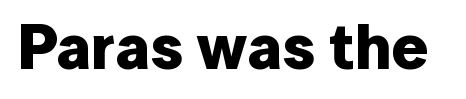
Q: Is the text bold? A: Yes.
Q: Is the text italic (slanted)? A: No, it is upright.
Q: Is the typeface a serif or a sans-serif typeface? A: Sans-serif.
Q: Is the text underlined? A: No.
Q: Is the spacing between letters normal or unusually wide? A: Normal.
Q: Width (condensed, normal, or wide)? A: Normal.
Q: Stroke contrast? A: Low.
Q: x-height? A: Medium.
Q: Monospaced? A: No.
